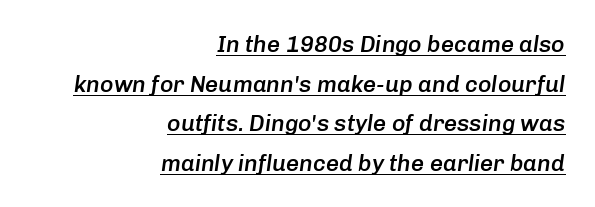
The image shows 23 px text type, italic (leaning right); set right-aligned, line spacing 1.72x, normal letter spacing, underlined.
